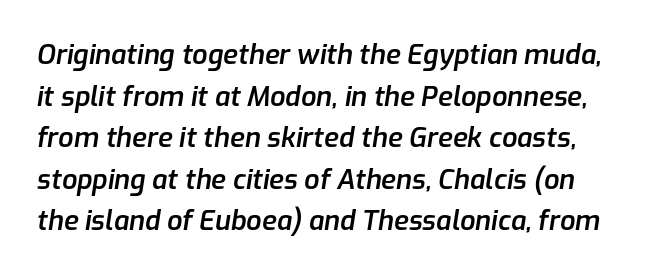
The image shows 27 px text type, italic (leaning right); set normal line spacing (1.54x), normal letter spacing, not underlined.
